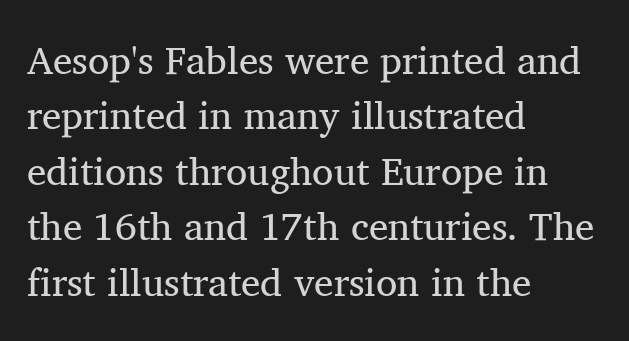
Quick note: not italic, upright. This is not heavy type; no bold has been used. The strip under each line holds only bare page. All the whitespace from short lines collects on the right. These lines are rendered in a variable-pitch font. Vertically, the passage feels balanced, rows spaced as you'd expect.
